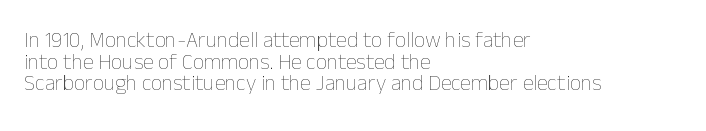
The image shows 22 px text type, upright; set left-aligned, tight line spacing (0.98x), normal letter spacing, not underlined.
